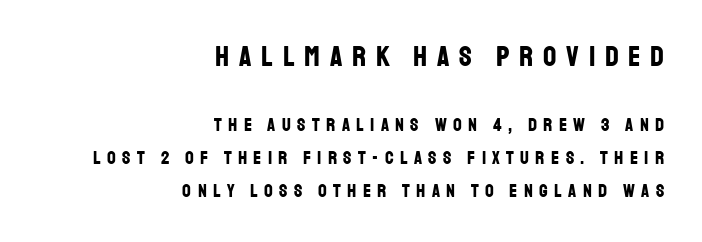
Q: Is the text bold? A: Yes.
Q: Is the text italic (slanted)? A: No, it is upright.
Q: Is the typeface a serif or a sans-serif typeface? A: Sans-serif.
Q: Is the text underlined? A: No.
Q: How is the paragraph aligned? A: Right-aligned.
Q: Is the spacing between letters normal or unusually wide? A: Unusually wide.
Q: Which block of text is set in a larger size, the first (top) or the second (bottom)? A: The first (top) one.
Q: Width (condensed, normal, or wide)? A: Condensed.
Q: Stroke contrast? A: Low.
Q: x-height? A: Large.
Q: Monospaced? A: No.
